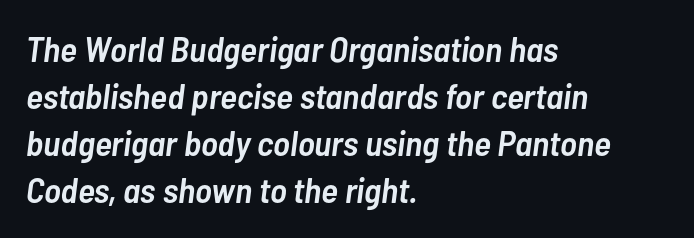
Q: Is the text bold? A: Semi-bold.
Q: Is the text italic (slanted)? A: Yes, it leans right by about 7 degrees.
Q: Is the text underlined? A: No.
Q: How is the paragraph aligned? A: Left-aligned.
Q: Is the spacing between letters normal or unusually wide? A: Normal.
Q: Is the spacing between lines tight, normal or loose? A: Normal.
Q: Width (condensed, normal, or wide)? A: Condensed.
Q: Stroke contrast? A: Low.
Q: x-height? A: Medium.
Q: Monospaced? A: No.
